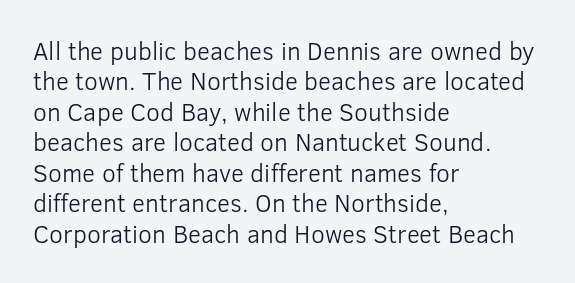
The image shows 25 px text type, upright; set left-aligned, line spacing 1.22x, normal letter spacing, not underlined.
